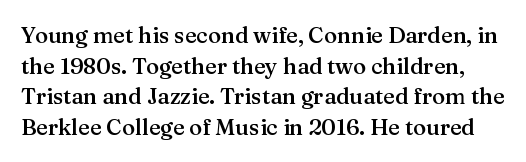
{"italic": "no", "bold": "semi", "underline": "no", "line_spacing": "normal", "line_spacing_ratio": 1.39, "letter_spacing": "normal", "letter_spacing_em": 0.0, "glyph_px": 22}
